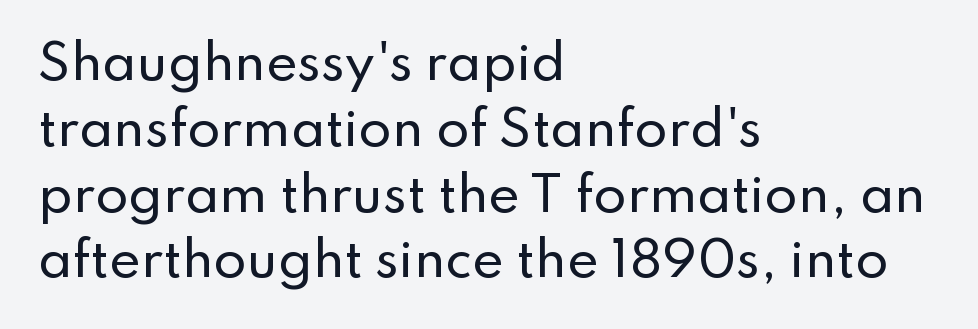
Does extra space separate the letters? No, they use regular spacing. Unlike a traditional serif, this face leaves its strokes unadorned. This sample has the flowing, uneven cadence of proportional lettering. In terms of leading, this rendering sits right in the middle.
